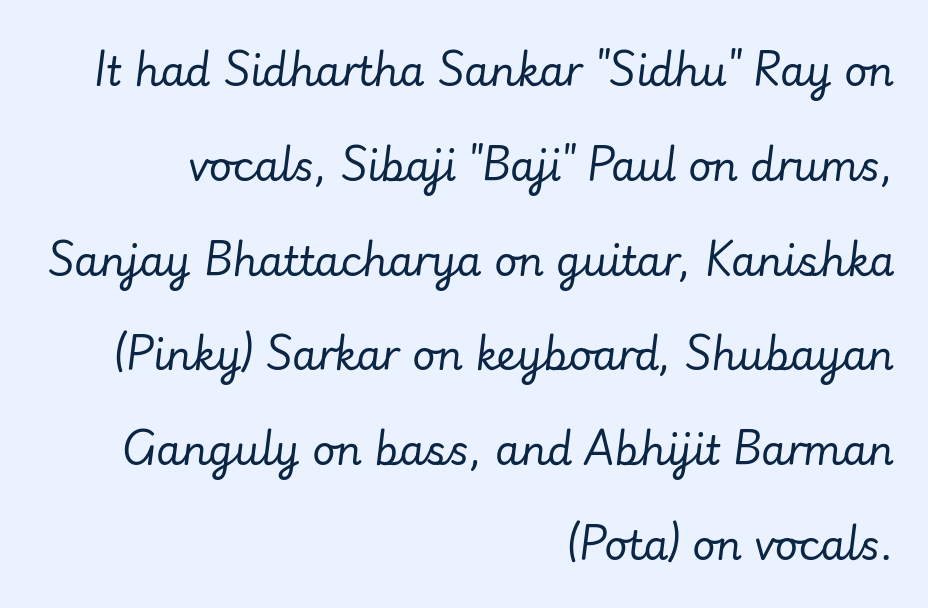
{"italic": "yes", "lean": "right", "slant_degrees": 7, "bold": "no", "weight": "regular", "width": "normal", "stroke_contrast": "low", "x_height": "small", "monospaced": "no", "underline": "no", "align": "right", "line_spacing": "loose", "line_spacing_ratio": 2.37, "letter_spacing": "normal", "letter_spacing_em": 0.0, "glyph_px": 40}
